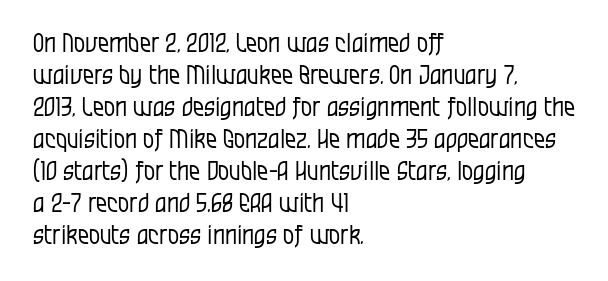
Q: Is the text bold? A: No.
Q: Is the text italic (slanted)? A: No, it is upright.
Q: Is the text underlined? A: No.
Q: How is the paragraph aligned? A: Left-aligned.
Q: Is the spacing between letters normal or unusually wide? A: Normal.
Q: Is the spacing between lines tight, normal or loose? A: Normal.
